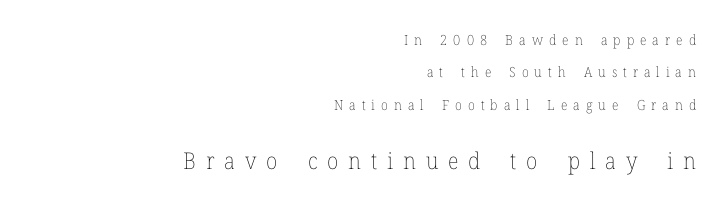
Teacher's note: observe the even right margin — that is flush-right alignment. Students, note that the glyphs here are deliberately spaced far apart. Successive baselines arrive slowly, with a big drop between each. Underlining? Definitely not there. Between these two stacked blocks, the lower one wins on size. Compared with a typical body face, this is equally light or lighter still.
